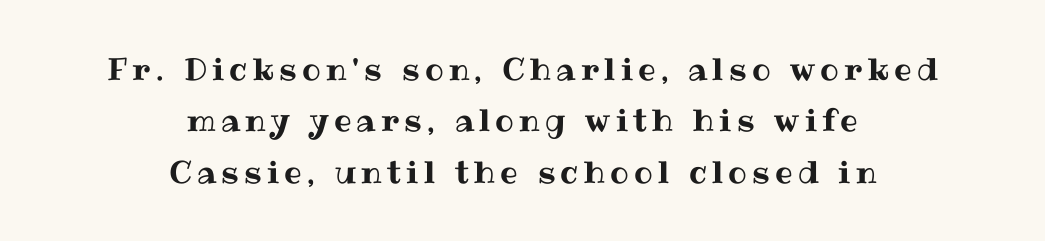
Q: Is the text italic (slanted)? A: No, it is upright.
Q: Is the text underlined? A: No.
Q: How is the paragraph aligned? A: Centered.
Q: Is the spacing between lines tight, normal or loose? A: Normal.
Q: Width (condensed, normal, or wide)? A: Normal.
Q: Stroke contrast? A: Medium.
Q: x-height? A: Medium.
Q: Monospaced? A: No.
